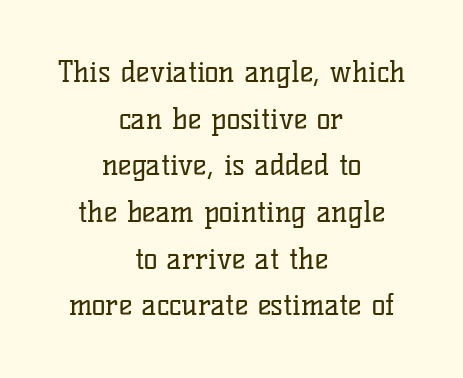
{"serif": "yes", "italic": "no", "bold": "no", "weight": "regular", "width": "normal", "stroke_contrast": "low", "x_height": "medium", "monospaced": "no", "underline": "no", "align": "center", "line_spacing": "normal", "line_spacing_ratio": 1.61, "letter_spacing": "normal", "letter_spacing_em": 0.0, "glyph_px": 29}
